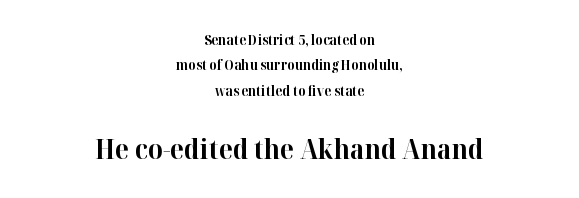
{"serif": "yes", "italic": "no", "bold": "yes", "weight": "bold", "width": "normal", "stroke_contrast": "high", "x_height": "medium", "monospaced": "no", "underline": "no", "align": "center", "line_spacing_ratio": 1.82, "letter_spacing": "normal", "letter_spacing_em": 0.0, "larger_block": "second", "size_ratio": 2.0, "glyph_px": 28}
